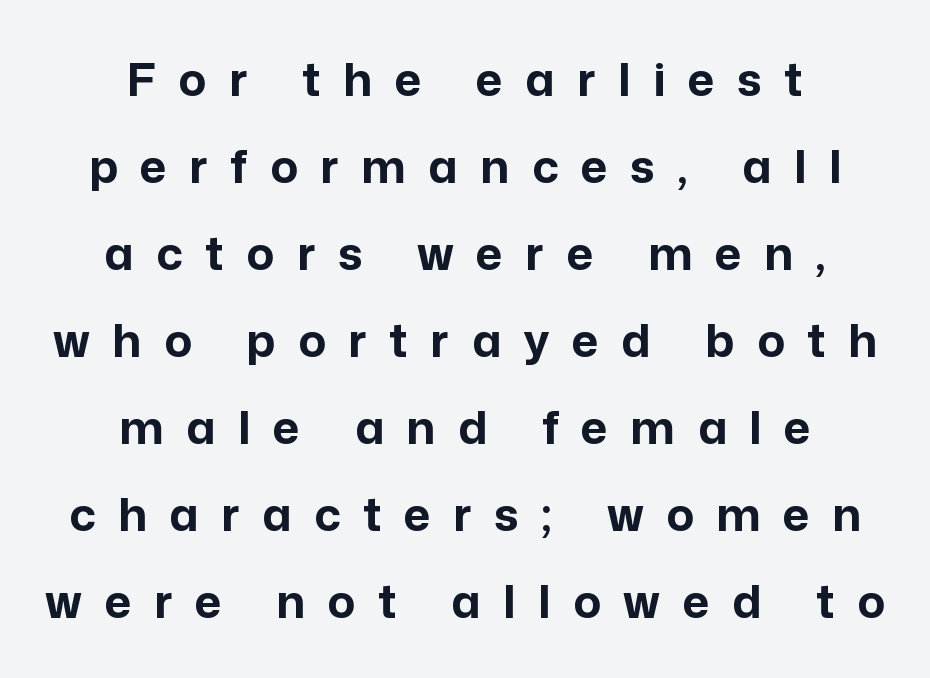
Centered paragraph, ragged on both sides. In terms of letterspacing, this is a distinctly airy, spread setting. This sample has the flowing, uneven cadence of proportional lettering. Does the weight exceed regular? Yes, all the way to bold.
